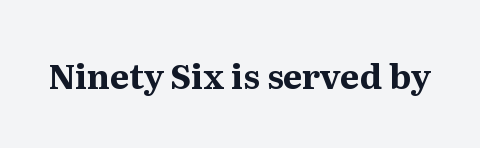
The image shows 34 px bold serif type, upright; set normal letter spacing, not underlined; medium stroke contrast and a medium x-height.
